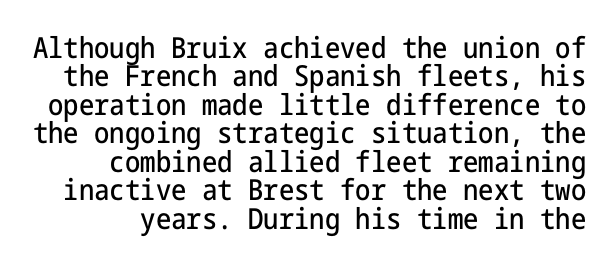
The image shows 29 px condensed sans-serif type, upright; set tight line spacing (0.98x), normal letter spacing, not underlined; low stroke contrast and a medium x-height.
